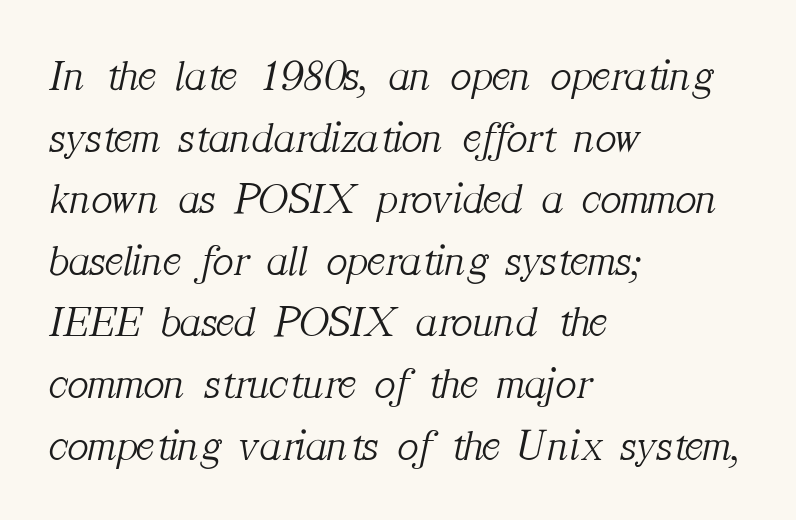
Q: Is the text bold? A: No.
Q: Is the text italic (slanted)? A: Yes, it leans right by about 12 degrees.
Q: Is the typeface a serif or a sans-serif typeface? A: Serif.
Q: Is the text underlined? A: No.
Q: How is the paragraph aligned? A: Left-aligned.
Q: Is the spacing between letters normal or unusually wide? A: Normal.
Q: Is the spacing between lines tight, normal or loose? A: Normal.
Q: Width (condensed, normal, or wide)? A: Normal.
Q: Stroke contrast? A: Medium.
Q: x-height? A: Medium.
Q: Monospaced? A: No.
